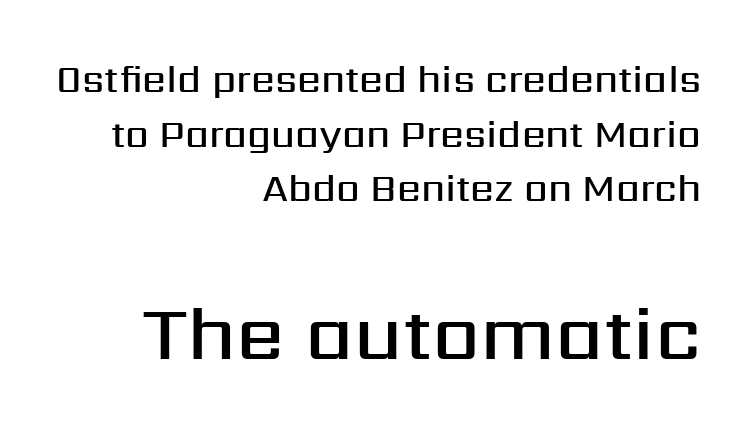
Q: Is the text bold? A: Semi-bold.
Q: Is the text italic (slanted)? A: No, it is upright.
Q: Is the typeface a serif or a sans-serif typeface? A: Sans-serif.
Q: Is the text underlined? A: No.
Q: How is the paragraph aligned? A: Right-aligned.
Q: Is the spacing between letters normal or unusually wide? A: Normal.
Q: Is the spacing between lines tight, normal or loose? A: Normal.
Q: Which block of text is set in a larger size, the first (top) or the second (bottom)? A: The second (bottom) one.
Q: Width (condensed, normal, or wide)? A: Normal.
Q: Stroke contrast? A: Medium.
Q: x-height? A: Medium.
Q: Monospaced? A: No.
